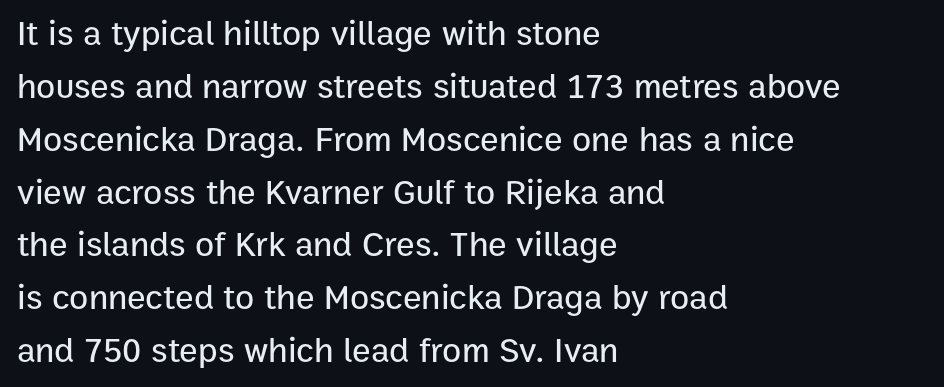
{"serif": "no", "italic": "no", "width": "normal", "stroke_contrast": "low", "x_height": "medium", "monospaced": "no", "underline": "no", "align": "left", "line_spacing": "normal", "line_spacing_ratio": 1.51, "letter_spacing": "normal", "letter_spacing_em": 0.0, "glyph_px": 35}
